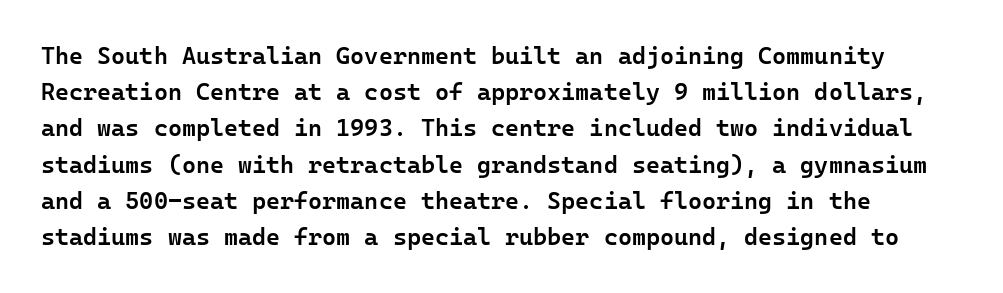
{"italic": "no", "bold": "semi", "underline": "no", "line_spacing": "normal", "line_spacing_ratio": 1.51, "letter_spacing": "normal", "letter_spacing_em": 0.0, "glyph_px": 24}
